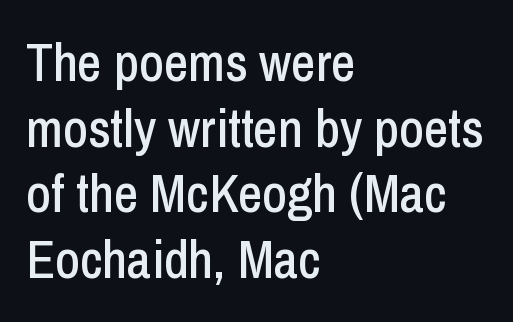
The image shows 53 px condensed sans-serif type, upright; set left-aligned, line spacing 1.24x, normal letter spacing, not underlined; low stroke contrast and a medium x-height.
